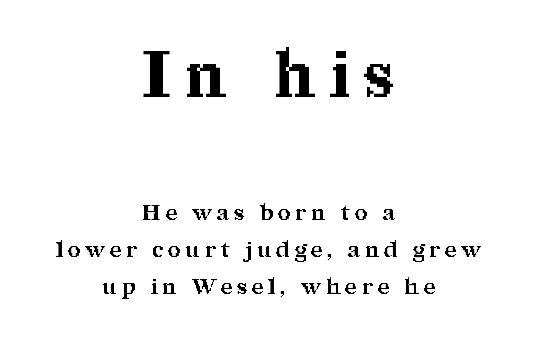
{"serif": "yes", "italic": "no", "bold": "yes", "weight": "bold", "width": "normal", "stroke_contrast": "medium", "x_height": "medium", "monospaced": "no", "underline": "no", "align": "center", "line_spacing": "normal", "line_spacing_ratio": 1.69, "letter_spacing": "wide", "letter_spacing_em": 0.23, "larger_block": "first", "size_ratio": 2.95, "glyph_px": 65}
